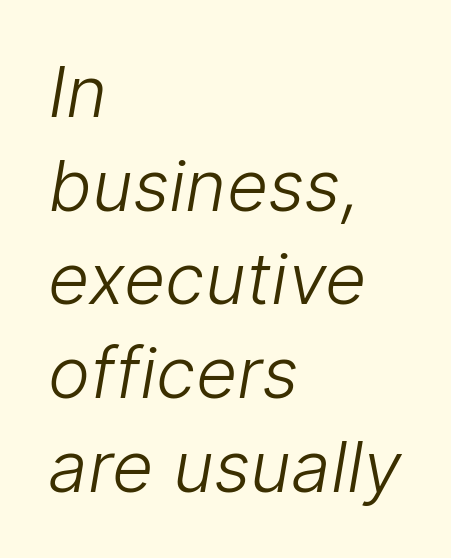
{"serif": "no", "bold": "no", "weight": "light", "width": "normal", "stroke_contrast": "low", "x_height": "medium", "monospaced": "no", "underline": "no", "align": "left", "line_spacing": "normal", "line_spacing_ratio": 1.32, "letter_spacing": "normal", "letter_spacing_em": 0.0, "glyph_px": 71}
